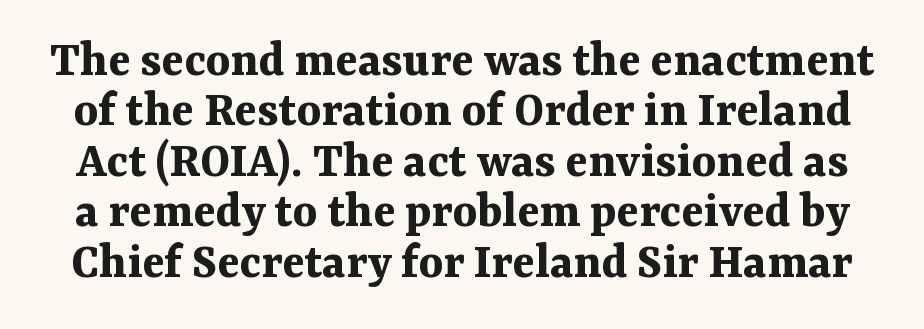
{"serif": "yes", "italic": "no", "bold": "yes", "weight": "bold", "width": "normal", "stroke_contrast": "medium", "x_height": "medium", "monospaced": "no", "underline": "no", "line_spacing": "tight", "line_spacing_ratio": 0.97, "letter_spacing": "normal", "letter_spacing_em": 0.0, "glyph_px": 52}
